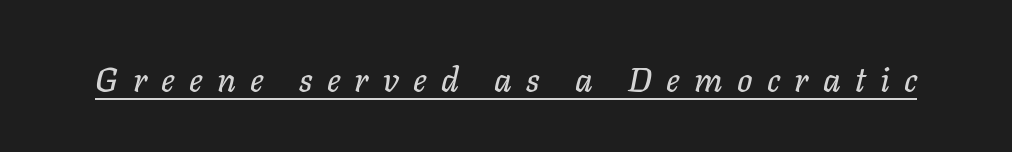
The image shows 34 px text type, italic (leaning right); set unusually wide letter spacing (+0.42 em), underlined; low stroke contrast and a medium x-height.
